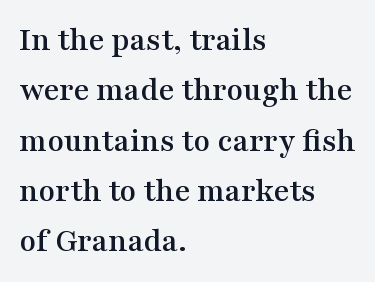
The letters advance in unequal steps, a hallmark of proportional type. Characters follow at the spacing the type designer built in. These lines are composed in type with serifs. Summary of vertical rhythm: regular, with standard interline spacing.
